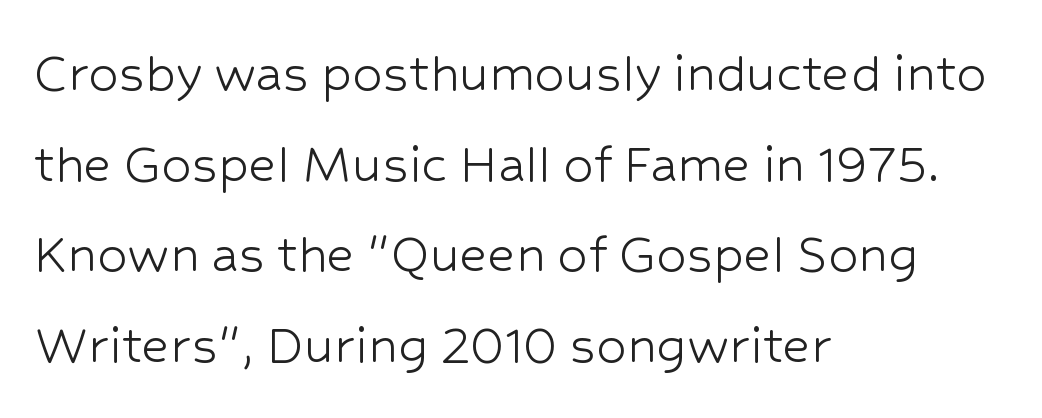
Every stem runs plumb, perpendicular to the baseline. Which margin do the lines hug? The left one — the right edge is uneven. A typesetter would call this leading conventional body-copy spacing. The type family on display is of the sans-serif kind.
